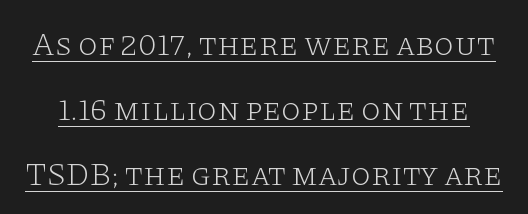
Students, observe: this is what heavily led, spacious text looks like. The strokes carry an ordinary text weight at most. Note: serifs present on the glyphs. The sample's only ornament is a line tracing under the words.
